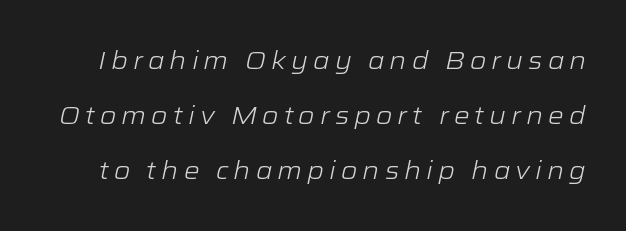
Quick note: underline off. One glance says open: line gaps are wider than usual. No letter is thick-stroked: the sample isn't bold. This sample uses expanded letter spacing, leaving extra air between glyphs. Observe the lean: these are italic letterforms.
